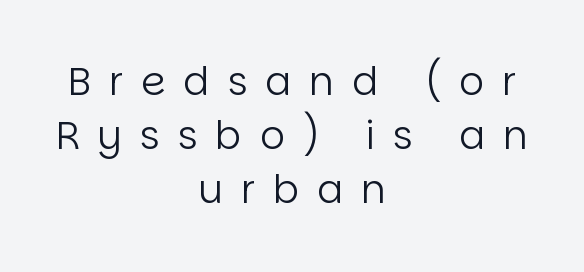
The image shows 39 px regular-weight sans-serif type, upright; set centered, normal line spacing (1.39x), unusually wide letter spacing (+0.46 em), not underlined; low stroke contrast and a large x-height.
